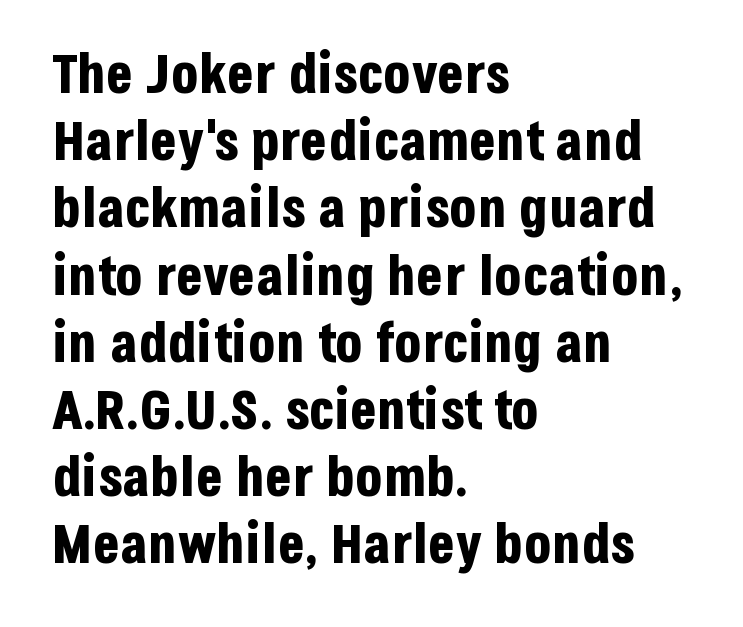
The image shows 56 px bold, condensed sans-serif type, upright; set left-aligned, line spacing 1.2x, normal letter spacing, not underlined; low stroke contrast and a large x-height.
